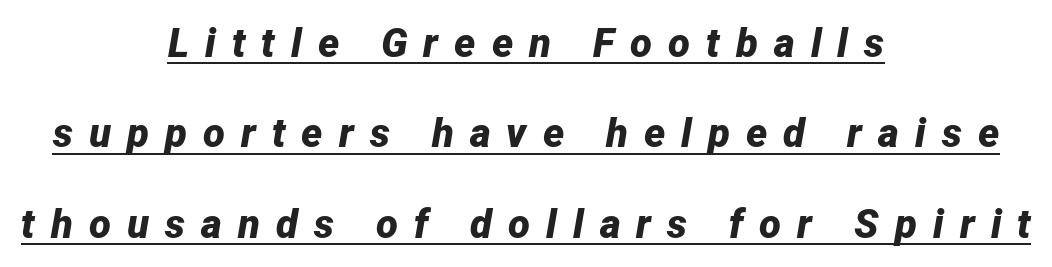
Q: Is the text bold? A: Yes.
Q: Is the text italic (slanted)? A: Yes, it leans right by about 12 degrees.
Q: Is the text underlined? A: Yes.
Q: How is the paragraph aligned? A: Centered.
Q: Is the spacing between letters normal or unusually wide? A: Unusually wide.
Q: Is the spacing between lines tight, normal or loose? A: Loose.
Q: Width (condensed, normal, or wide)? A: Normal.
Q: Stroke contrast? A: Low.
Q: x-height? A: Medium.
Q: Monospaced? A: No.
